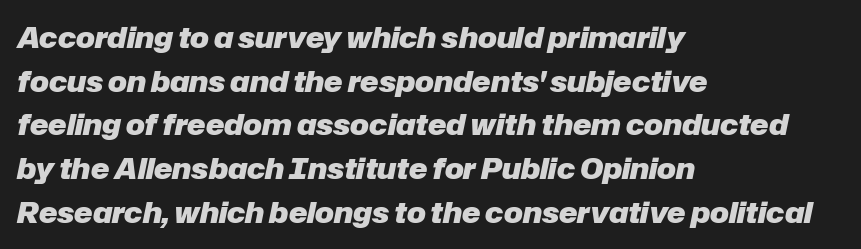
The image shows 28 px heavy type, italic (leaning right); set left-aligned, normal line spacing (1.56x), normal letter spacing, not underlined; low stroke contrast and a medium x-height.
